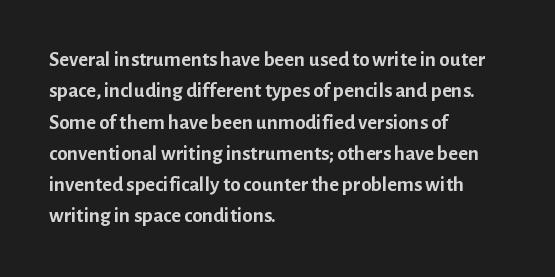
{"italic": "no", "bold": "yes", "underline": "no", "align": "left", "line_spacing": "normal", "line_spacing_ratio": 1.49, "letter_spacing": "normal", "letter_spacing_em": 0.0, "glyph_px": 21}
